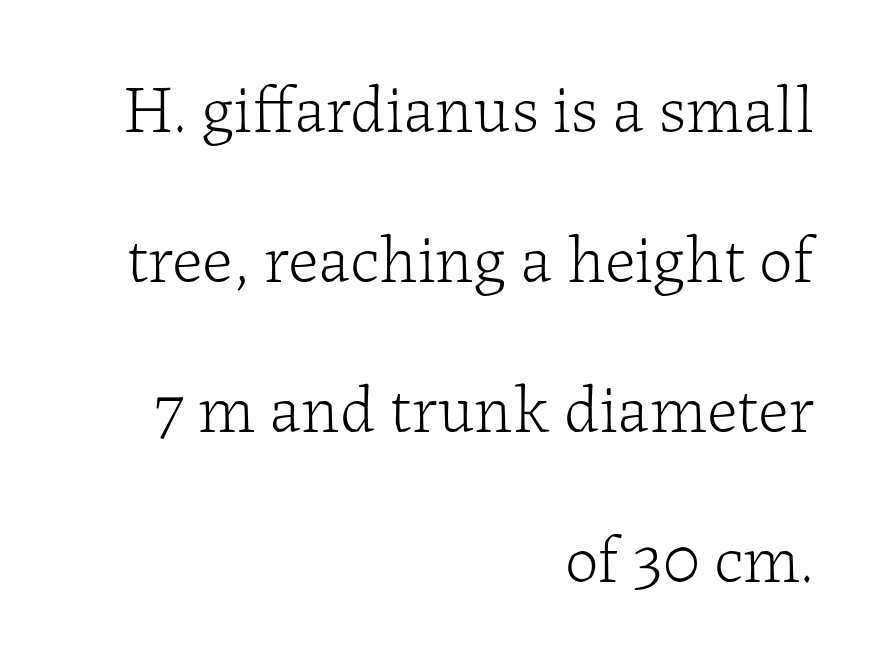
Q: Is the text bold? A: No.
Q: Is the text italic (slanted)? A: No, it is upright.
Q: Is the typeface a serif or a sans-serif typeface? A: Serif.
Q: Is the text underlined? A: No.
Q: How is the paragraph aligned? A: Right-aligned.
Q: Is the spacing between letters normal or unusually wide? A: Normal.
Q: Is the spacing between lines tight, normal or loose? A: Loose.
Q: Width (condensed, normal, or wide)? A: Normal.
Q: Stroke contrast? A: Low.
Q: x-height? A: Medium.
Q: Monospaced? A: No.
